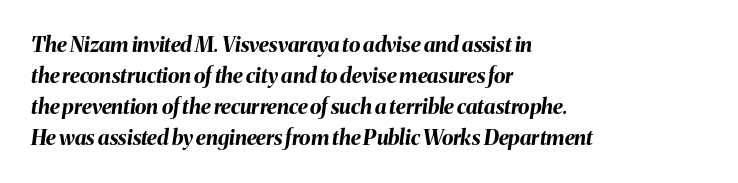
Vertical spacing — default. The rendering keeps characters at their native spacing. Set as a true bold cut, around the 700 mark. Characters are canted at an angle relative to the baseline's perpendicular. The rendering anchors every line to the left-hand side. Each row of text sits above clean, open space.
